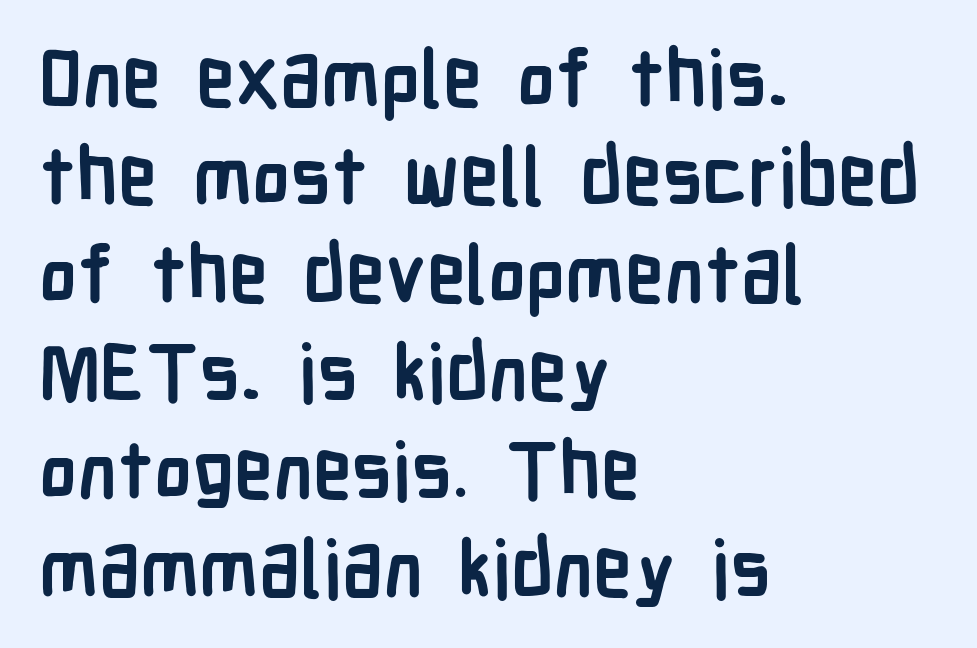
Q: Is the text bold? A: Yes.
Q: Is the text italic (slanted)? A: No, it is upright.
Q: Is the typeface a serif or a sans-serif typeface? A: Sans-serif.
Q: Is the text underlined? A: No.
Q: How is the paragraph aligned? A: Left-aligned.
Q: Is the spacing between letters normal or unusually wide? A: Normal.
Q: Width (condensed, normal, or wide)? A: Condensed.
Q: Stroke contrast? A: Low.
Q: x-height? A: Medium.
Q: Monospaced? A: No.
